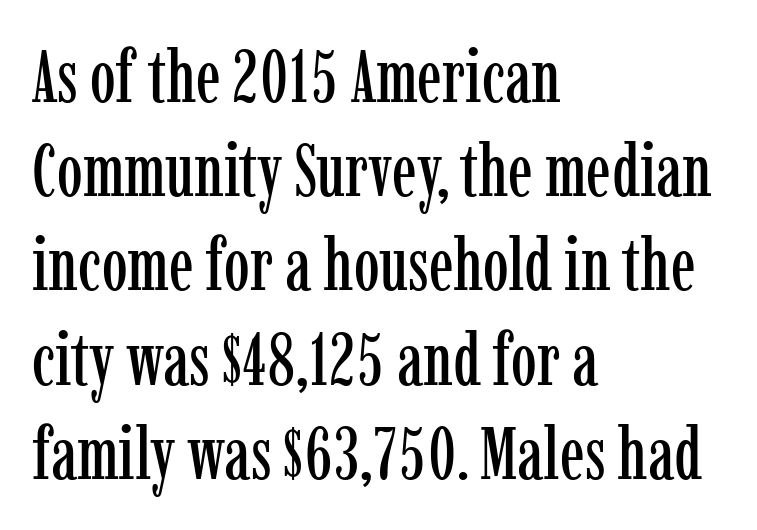
The image shows 73 px condensed serif type, upright; set left-aligned, normal line spacing (1.29x), normal letter spacing, not underlined; low stroke contrast and a medium x-height.
